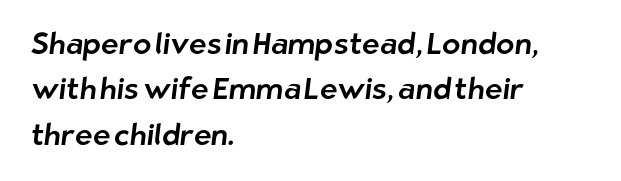
You could not count columns in this text — the font is proportionally spaced. The space directly below the letters is spotless. Horizontal alignment here is leftward, the default for most running prose. Type style note: lacks serifs. A typesetter would call this zero additional tracking. Regarding leading, the lines here are spaced in the standard way.
